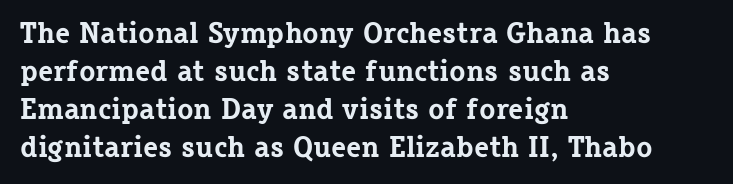
{"serif": "yes", "italic": "no", "bold": "yes", "weight": "bold", "width": "normal", "stroke_contrast": "low", "x_height": "medium", "monospaced": "no", "underline": "no", "align": "left", "line_spacing": "normal", "line_spacing_ratio": 1.27, "letter_spacing": "normal", "letter_spacing_em": 0.0, "glyph_px": 30}
